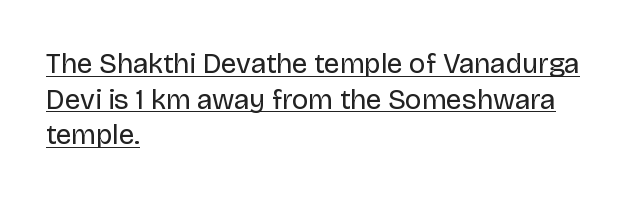
{"serif": "no", "italic": "no", "bold": "no", "weight": "regular", "width": "normal", "stroke_contrast": "low", "x_height": "large", "monospaced": "no", "underline": "yes", "align": "left", "line_spacing": "normal", "line_spacing_ratio": 1.27, "letter_spacing": "normal", "letter_spacing_em": 0.0, "glyph_px": 28}
